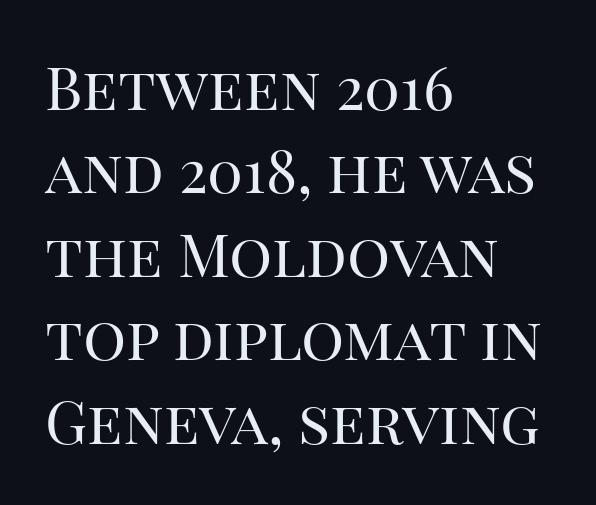
{"serif": "yes", "italic": "no", "bold": "no", "weight": "regular", "width": "normal", "stroke_contrast": "high", "x_height": "large", "monospaced": "no", "underline": "no", "align": "left", "line_spacing": "normal", "line_spacing_ratio": 1.39, "letter_spacing": "normal", "letter_spacing_em": 0.0, "glyph_px": 60}
